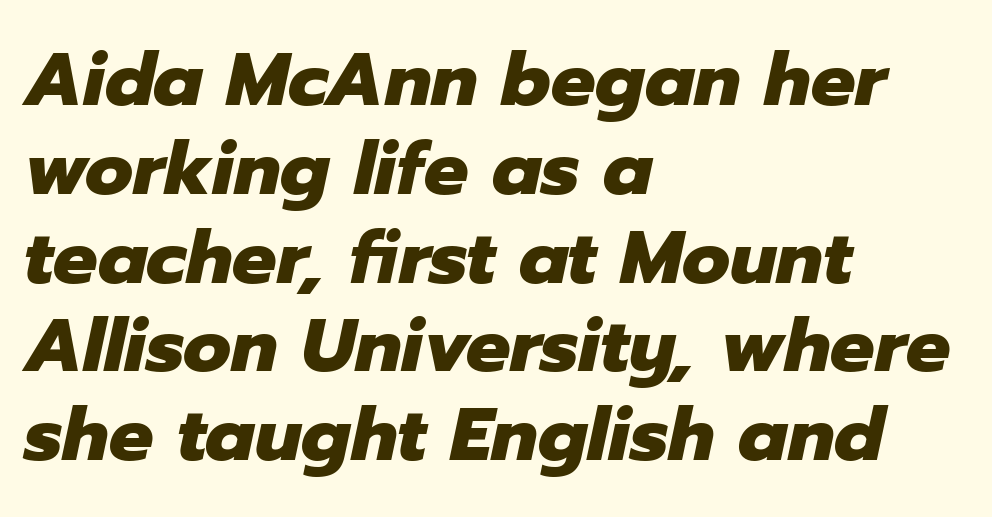
{"italic": "yes", "lean": "right", "slant_degrees": 12, "bold": "yes", "weight": "heavy", "width": "normal", "stroke_contrast": "low", "x_height": "medium", "monospaced": "no", "underline": "no", "align": "left", "line_spacing_ratio": 1.2, "letter_spacing": "normal", "letter_spacing_em": 0.0, "glyph_px": 74}
